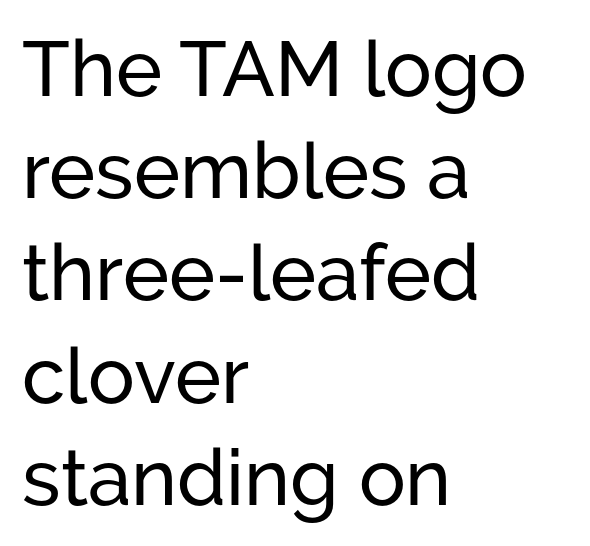
Q: Is the text italic (slanted)? A: No, it is upright.
Q: Is the typeface a serif or a sans-serif typeface? A: Sans-serif.
Q: Is the text underlined? A: No.
Q: How is the paragraph aligned? A: Left-aligned.
Q: Is the spacing between letters normal or unusually wide? A: Normal.
Q: Is the spacing between lines tight, normal or loose? A: Normal.
Q: Width (condensed, normal, or wide)? A: Normal.
Q: Stroke contrast? A: Low.
Q: x-height? A: Medium.
Q: Monospaced? A: No.
